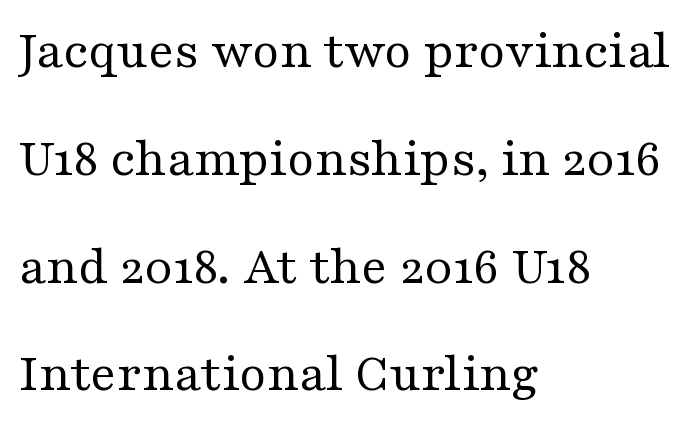
The compositor pushed each line to the left boundary. One glance says open: line gaps are wider than usual. Just letters on the line, the space beneath them empty. Vertical stems look standard width or narrower in stroke. You could not count columns in this text — the font is proportionally spaced. This sample uses a serif face.
